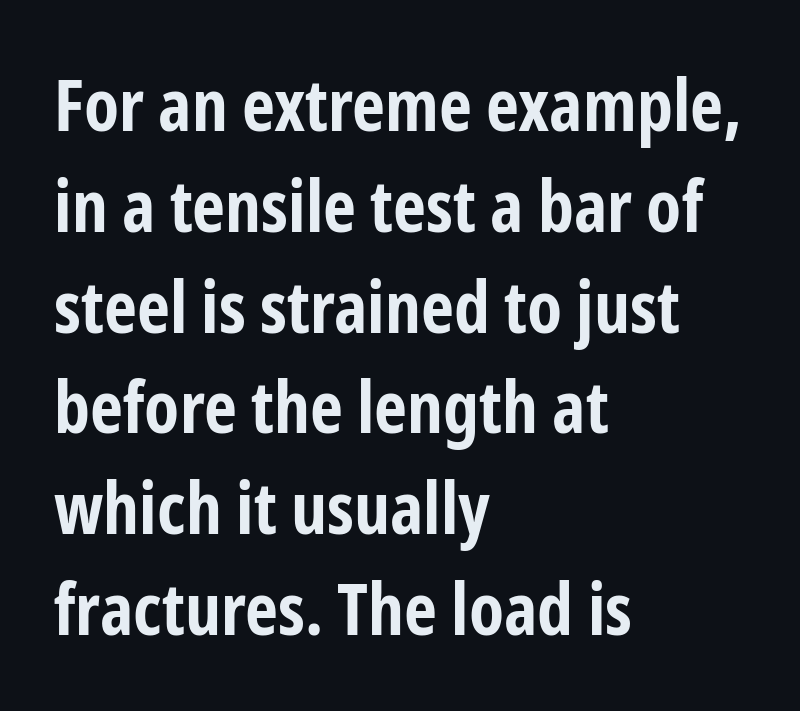
Q: Is the text bold? A: Yes.
Q: Is the text italic (slanted)? A: No, it is upright.
Q: Is the typeface a serif or a sans-serif typeface? A: Sans-serif.
Q: Is the text underlined? A: No.
Q: How is the paragraph aligned? A: Left-aligned.
Q: Is the spacing between letters normal or unusually wide? A: Normal.
Q: Is the spacing between lines tight, normal or loose? A: Normal.
Q: Width (condensed, normal, or wide)? A: Condensed.
Q: Stroke contrast? A: Low.
Q: x-height? A: Medium.
Q: Monospaced? A: No.
